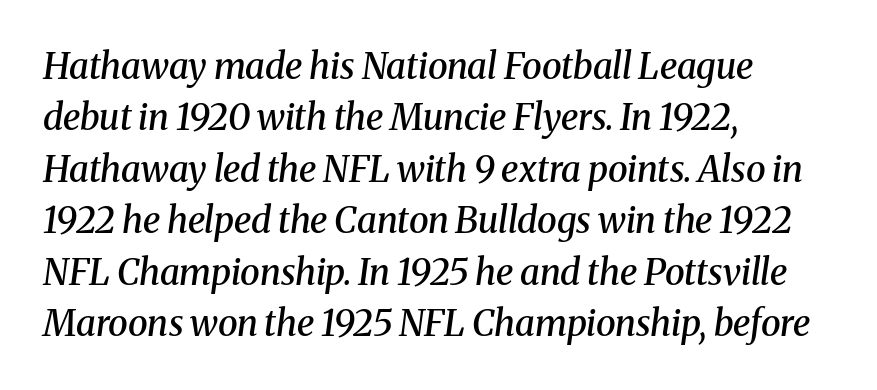
Q: Is the text bold? A: Semi-bold.
Q: Is the text italic (slanted)? A: Yes, it leans right by about 8 degrees.
Q: Is the typeface a serif or a sans-serif typeface? A: Serif.
Q: Is the text underlined? A: No.
Q: How is the paragraph aligned? A: Left-aligned.
Q: Is the spacing between letters normal or unusually wide? A: Normal.
Q: Is the spacing between lines tight, normal or loose? A: Normal.
Q: Width (condensed, normal, or wide)? A: Normal.
Q: Stroke contrast? A: Medium.
Q: x-height? A: Medium.
Q: Monospaced? A: No.
